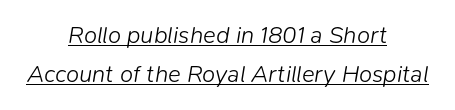
{"italic": "yes", "lean": "right", "slant_degrees": 9, "bold": "no", "underline": "yes", "align": "center", "line_spacing": "normal", "line_spacing_ratio": 1.61, "letter_spacing": "normal", "letter_spacing_em": 0.0, "glyph_px": 24}
